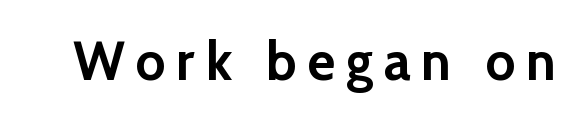
Q: Is the text bold? A: Yes.
Q: Is the text italic (slanted)? A: No, it is upright.
Q: Is the typeface a serif or a sans-serif typeface? A: Sans-serif.
Q: Is the text underlined? A: No.
Q: Is the spacing between letters normal or unusually wide? A: Unusually wide.
Q: Width (condensed, normal, or wide)? A: Normal.
Q: x-height? A: Medium.
Q: Monospaced? A: No.
